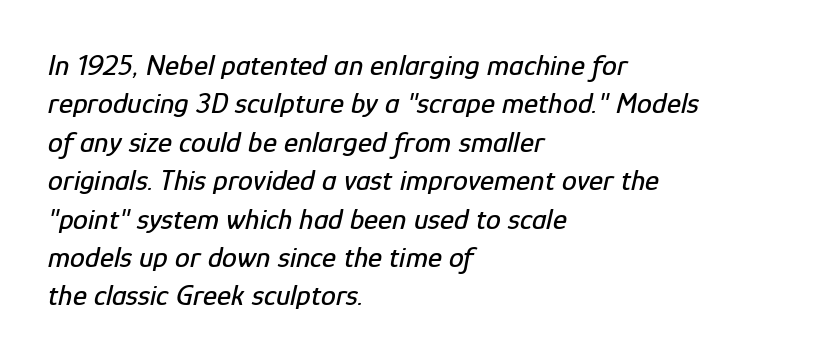
Q: Is the text italic (slanted)? A: Yes, it leans right by about 12 degrees.
Q: Is the text underlined? A: No.
Q: How is the paragraph aligned? A: Left-aligned.
Q: Is the spacing between letters normal or unusually wide? A: Normal.
Q: Is the spacing between lines tight, normal or loose? A: Normal.
Q: Width (condensed, normal, or wide)? A: Condensed.
Q: Stroke contrast? A: Low.
Q: x-height? A: Medium.
Q: Monospaced? A: No.
